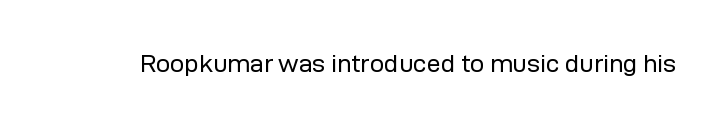
{"italic": "no", "bold": "no", "underline": "no", "letter_spacing": "normal", "letter_spacing_em": 0.0, "glyph_px": 25}
